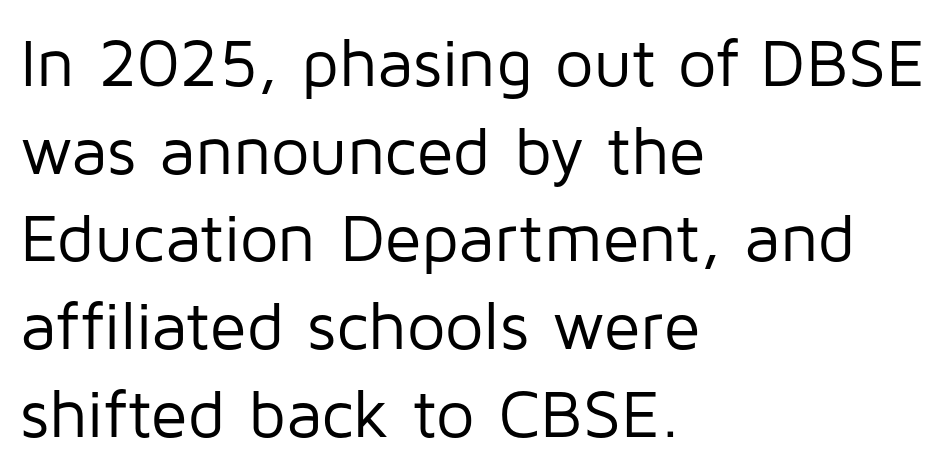
{"serif": "no", "italic": "no", "bold": "no", "weight": "regular", "width": "normal", "stroke_contrast": "low", "x_height": "medium", "monospaced": "no", "underline": "no", "align": "left", "line_spacing": "normal", "line_spacing_ratio": 1.29, "letter_spacing": "normal", "letter_spacing_em": 0.0, "glyph_px": 68}
